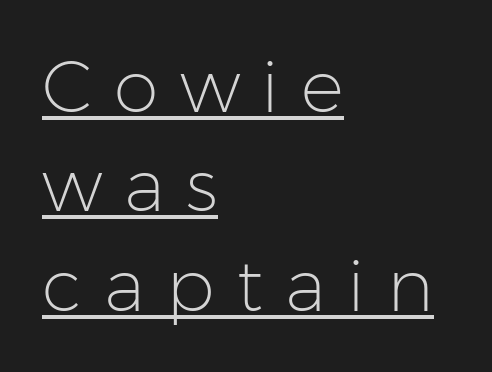
{"serif": "no", "italic": "no", "bold": "no", "weight": "light", "width": "normal", "stroke_contrast": "low", "x_height": "medium", "monospaced": "no", "underline": "yes", "align": "left", "line_spacing": "normal", "line_spacing_ratio": 1.38, "letter_spacing": "wide", "letter_spacing_em": 0.3, "glyph_px": 72}
